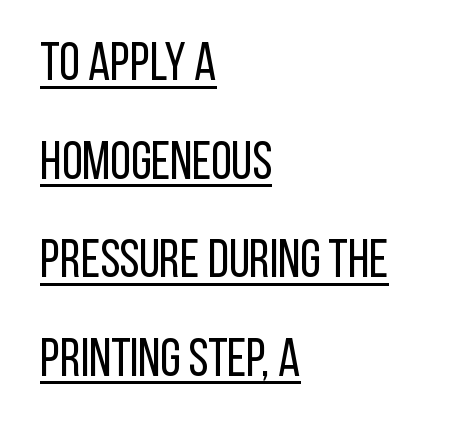
Q: Is the text bold? A: No.
Q: Is the text italic (slanted)? A: No, it is upright.
Q: Is the typeface a serif or a sans-serif typeface? A: Sans-serif.
Q: Is the text underlined? A: Yes.
Q: How is the paragraph aligned? A: Left-aligned.
Q: Is the spacing between letters normal or unusually wide? A: Normal.
Q: Width (condensed, normal, or wide)? A: Condensed.
Q: Stroke contrast? A: Low.
Q: x-height? A: Large.
Q: Monospaced? A: No.
